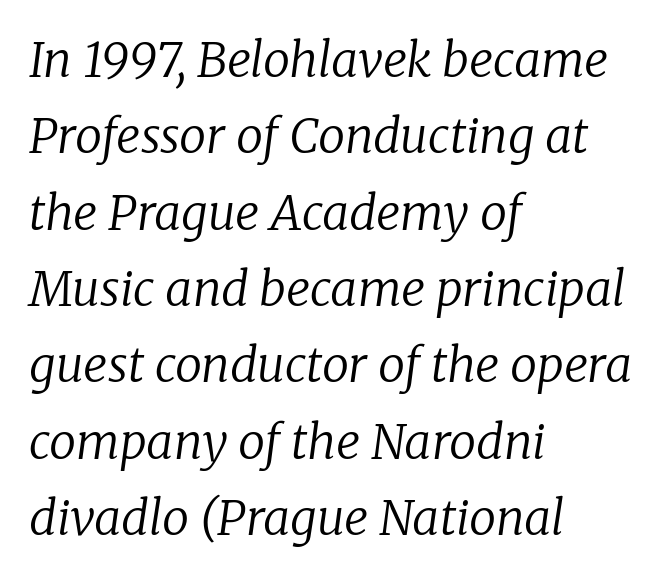
The designer left line spacing at the default. Weight: in the light-to-regular range. Is this a fixed-width face? No — the glyphs have proportional, varying widths. Quick note: italic. Where is the straight margin? On the left.
